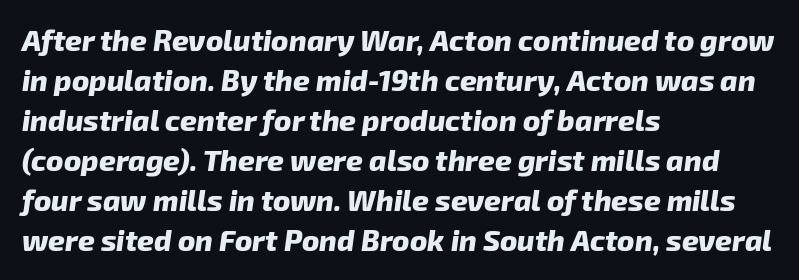
The image shows 29 px heavy type, italic (leaning right); set left-aligned, normal line spacing (1.38x), normal letter spacing, not underlined; low stroke contrast and a medium x-height.
